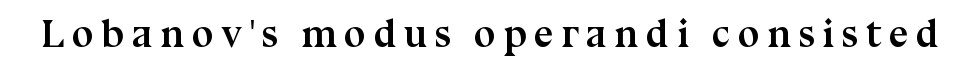
Rule under the text: the space is simply empty. Do the characters align in a grid? No, the font is proportional. The face used here is seriffed, in the tradition of book romans. It's the straight-up-and-down kind of type. A dark, heavy texture on the line: the type is bold.
